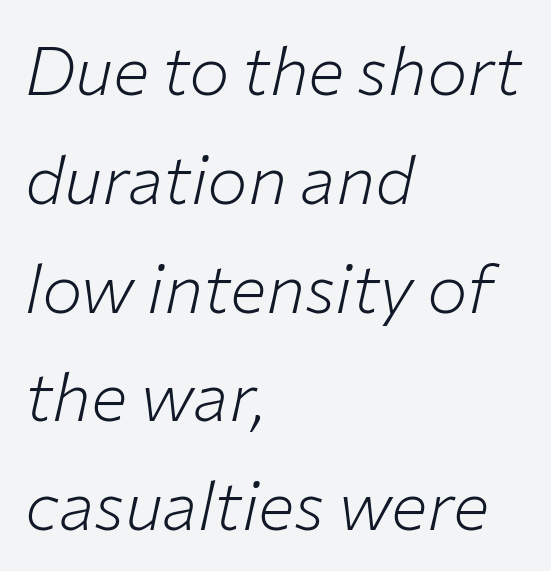
{"italic": "yes", "lean": "right", "slant_degrees": 12, "bold": "no", "weight": "light", "width": "normal", "stroke_contrast": "low", "x_height": "medium", "monospaced": "no", "underline": "no", "align": "left", "line_spacing": "normal", "line_spacing_ratio": 1.6, "letter_spacing": "normal", "letter_spacing_em": 0.0, "glyph_px": 68}
